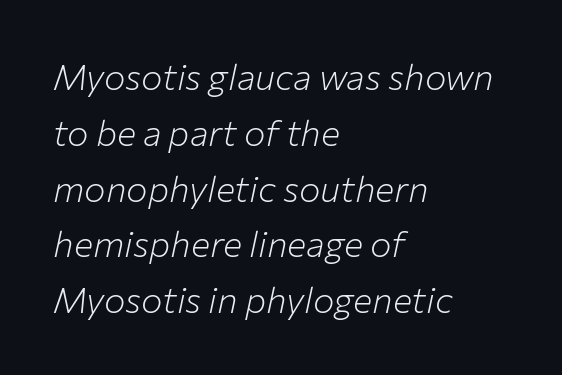
{"italic": "yes", "lean": "right", "slant_degrees": 12, "bold": "no", "weight": "light", "width": "normal", "stroke_contrast": "low", "x_height": "medium", "monospaced": "no", "underline": "no", "align": "left", "line_spacing": "normal", "line_spacing_ratio": 1.55, "letter_spacing": "normal", "letter_spacing_em": 0.0, "glyph_px": 36}
